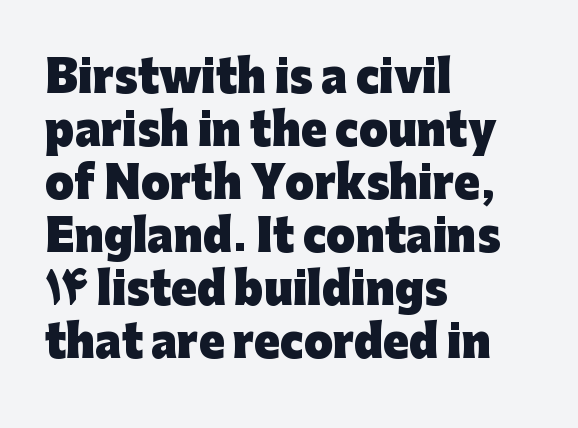
Q: Is the text bold? A: Yes.
Q: Is the text italic (slanted)? A: No, it is upright.
Q: Is the typeface a serif or a sans-serif typeface? A: Sans-serif.
Q: Is the text underlined? A: No.
Q: How is the paragraph aligned? A: Left-aligned.
Q: Is the spacing between letters normal or unusually wide? A: Normal.
Q: Is the spacing between lines tight, normal or loose? A: Normal.
Q: Width (condensed, normal, or wide)? A: Normal.
Q: Stroke contrast? A: Low.
Q: x-height? A: Medium.
Q: Monospaced? A: No.
